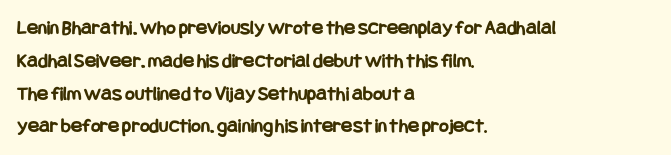
Q: Is the text bold? A: Yes.
Q: Is the text italic (slanted)? A: No, it is upright.
Q: Is the text underlined? A: No.
Q: How is the paragraph aligned? A: Left-aligned.
Q: Is the spacing between letters normal or unusually wide? A: Normal.
Q: Is the spacing between lines tight, normal or loose? A: Normal.
